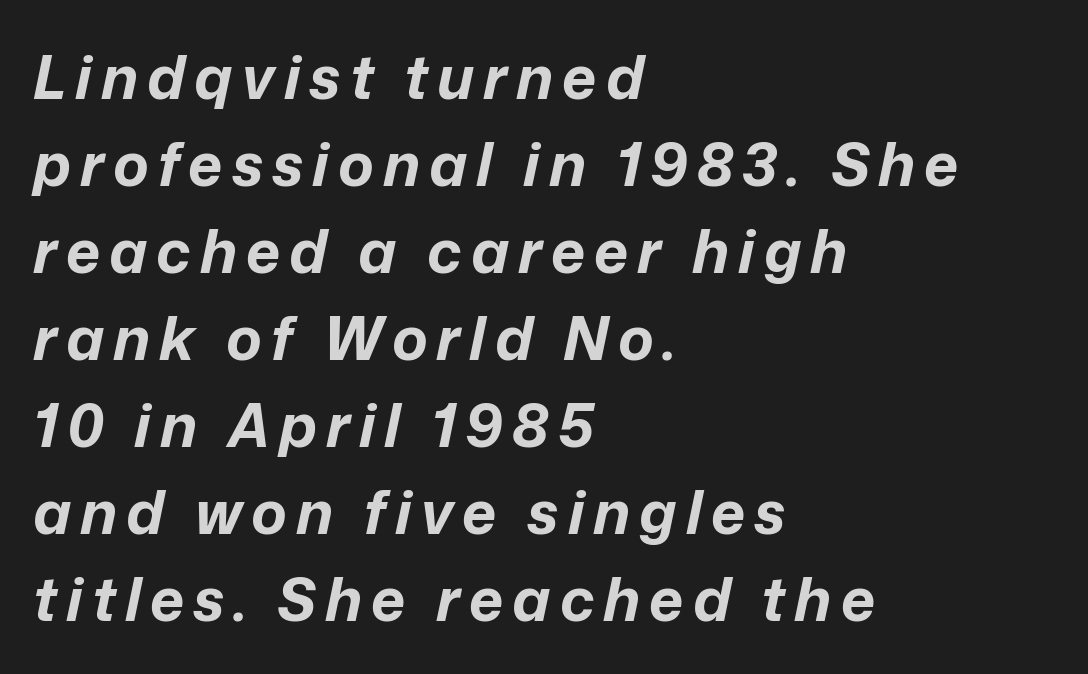
Spacing verdict: proportional, widths tailored to each character. Each row of text sits above clean, open space. Slanted lettering throughout. A classic flush-left, rag-right setting is used for this passage. Every letter is thick-stroked: bold, no question. Students, observe: this is what conventionally led text looks like.
